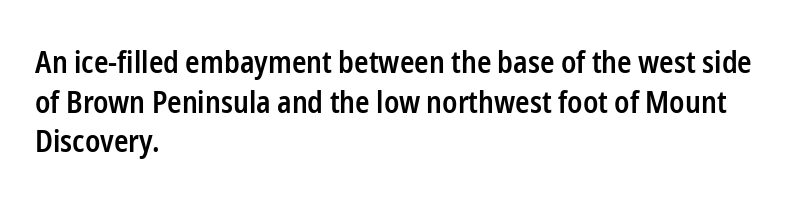
{"serif": "no", "italic": "no", "bold": "semi", "weight": "semibold", "width": "condensed", "stroke_contrast": "low", "x_height": "medium", "monospaced": "no", "underline": "no", "align": "left", "line_spacing": "normal", "line_spacing_ratio": 1.32, "letter_spacing": "normal", "letter_spacing_em": 0.0, "glyph_px": 30}
